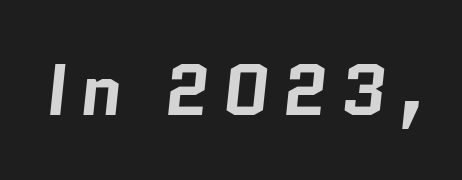
{"serif": "no", "bold": "yes", "weight": "bold", "width": "normal", "stroke_contrast": "low", "x_height": "medium", "monospaced": "no", "underline": "no", "glyph_px": 72}
